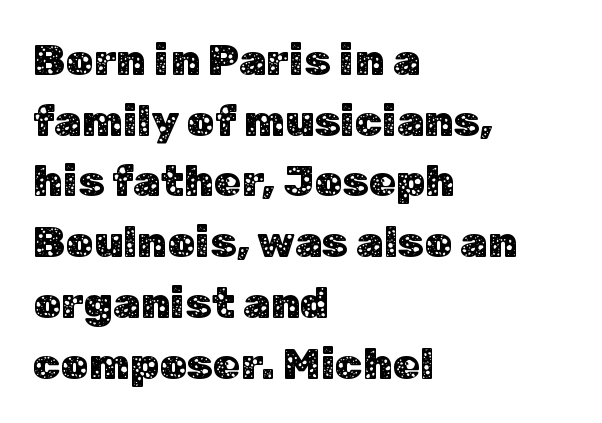
Q: Is the text italic (slanted)? A: No, it is upright.
Q: Is the typeface a serif or a sans-serif typeface? A: Sans-serif.
Q: Is the text underlined? A: No.
Q: How is the paragraph aligned? A: Left-aligned.
Q: Is the spacing between letters normal or unusually wide? A: Normal.
Q: Is the spacing between lines tight, normal or loose? A: Normal.
Q: Width (condensed, normal, or wide)? A: Normal.
Q: Stroke contrast? A: Low.
Q: x-height? A: Medium.
Q: Monospaced? A: No.
